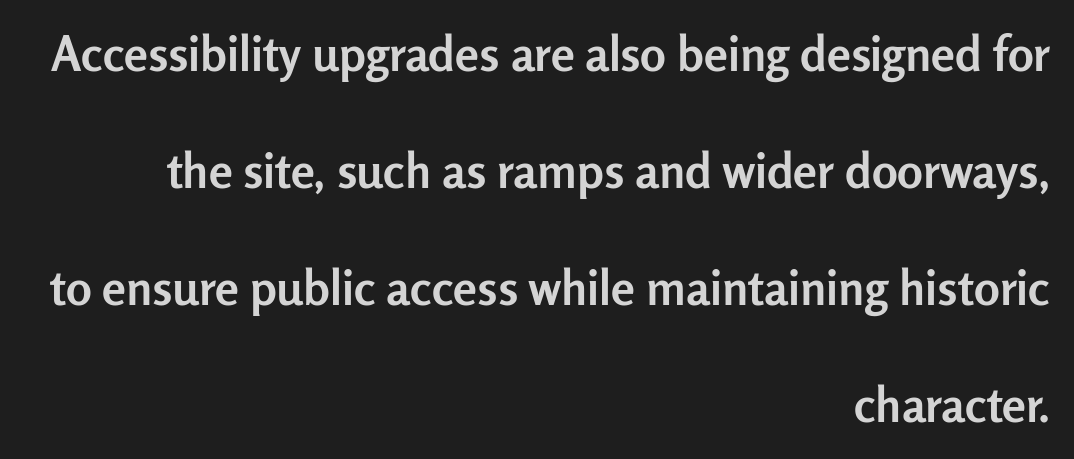
Q: Is the text bold? A: Yes.
Q: Is the text italic (slanted)? A: No, it is upright.
Q: Is the typeface a serif or a sans-serif typeface? A: Sans-serif.
Q: Is the text underlined? A: No.
Q: How is the paragraph aligned? A: Right-aligned.
Q: Is the spacing between letters normal or unusually wide? A: Normal.
Q: Is the spacing between lines tight, normal or loose? A: Loose.
Q: Width (condensed, normal, or wide)? A: Normal.
Q: Stroke contrast? A: Low.
Q: x-height? A: Medium.
Q: Monospaced? A: No.
